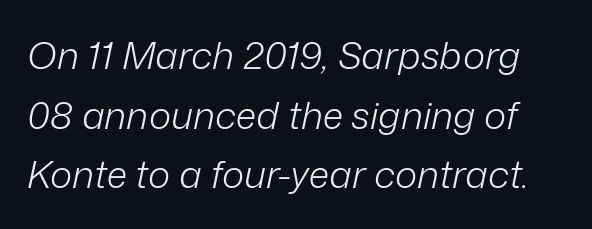
Caption: standard tracking, unaltered. This sample keeps an unexceptional amount of space between lines. The letters advance in unequal steps, a hallmark of proportional type. Anything drawn beneath the words? Only blank space.
